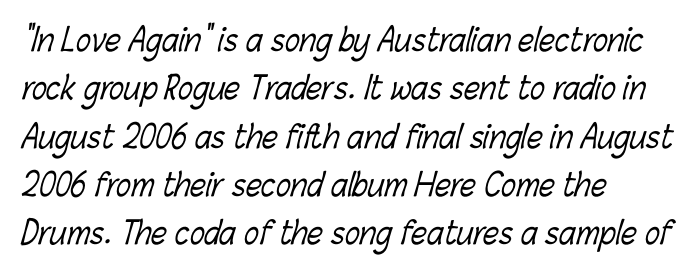
One-word summary of the alignment: left. Compared with a typical body face, this is equally light or lighter still. Standard letterfit; no display-style spreading of the glyphs. The lines sit at an ordinary, default distance from one another.
